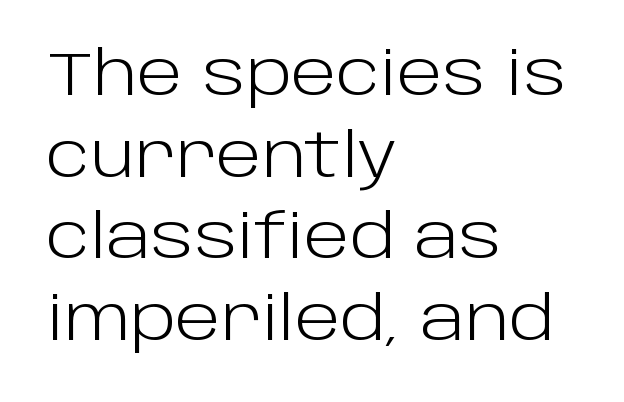
Stroke mass is kept to a normal reading level or below. Inter-character spacing is left at the font's built-in metrics. The passage shown is typed in a proportional face where columns would drift. Serifs: no, the terminals of the letterforms are clean. Evenly set lines give the paragraph a standard silhouette.
